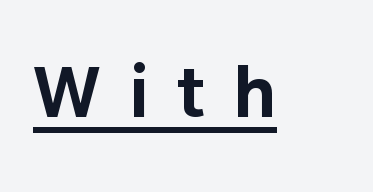
Q: Is the text bold? A: Yes.
Q: Is the text italic (slanted)? A: No, it is upright.
Q: Is the typeface a serif or a sans-serif typeface? A: Sans-serif.
Q: Is the text underlined? A: Yes.
Q: Is the spacing between letters normal or unusually wide? A: Unusually wide.
Q: Width (condensed, normal, or wide)? A: Normal.
Q: Stroke contrast? A: Low.
Q: x-height? A: Medium.
Q: Monospaced? A: No.
